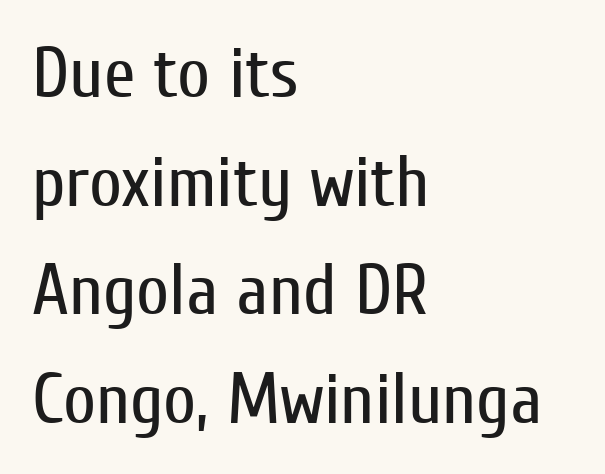
{"serif": "no", "italic": "no", "bold": "no", "weight": "regular", "width": "condensed", "stroke_contrast": "low", "x_height": "medium", "monospaced": "no", "underline": "no", "align": "left", "line_spacing": "normal", "line_spacing_ratio": 1.51, "letter_spacing": "normal", "letter_spacing_em": 0.0, "glyph_px": 72}
